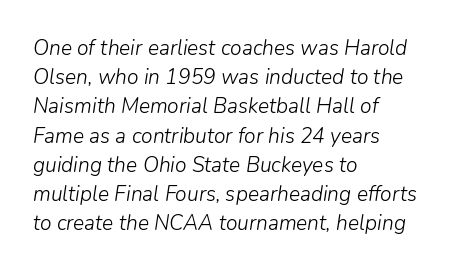
{"italic": "yes", "lean": "right", "slant_degrees": 9, "bold": "no", "underline": "no", "align": "left", "line_spacing": "normal", "line_spacing_ratio": 1.39, "letter_spacing": "normal", "letter_spacing_em": 0.0, "glyph_px": 21}
